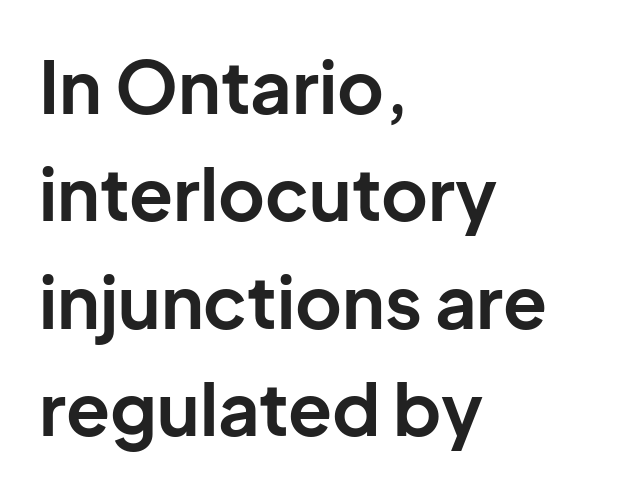
The image shows 72 px bold sans-serif type, upright; set left-aligned, normal line spacing (1.49x), normal letter spacing, not underlined; low stroke contrast and a medium x-height.
